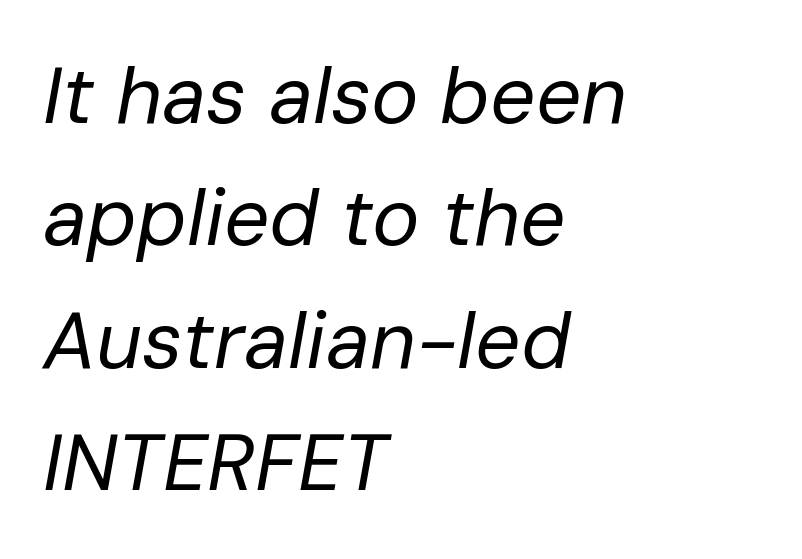
{"italic": "yes", "lean": "right", "slant_degrees": 10, "bold": "no", "weight": "regular", "width": "normal", "stroke_contrast": "low", "x_height": "medium", "monospaced": "no", "underline": "no", "align": "left", "line_spacing": "normal", "line_spacing_ratio": 1.53, "letter_spacing": "normal", "letter_spacing_em": 0.0, "glyph_px": 80}
